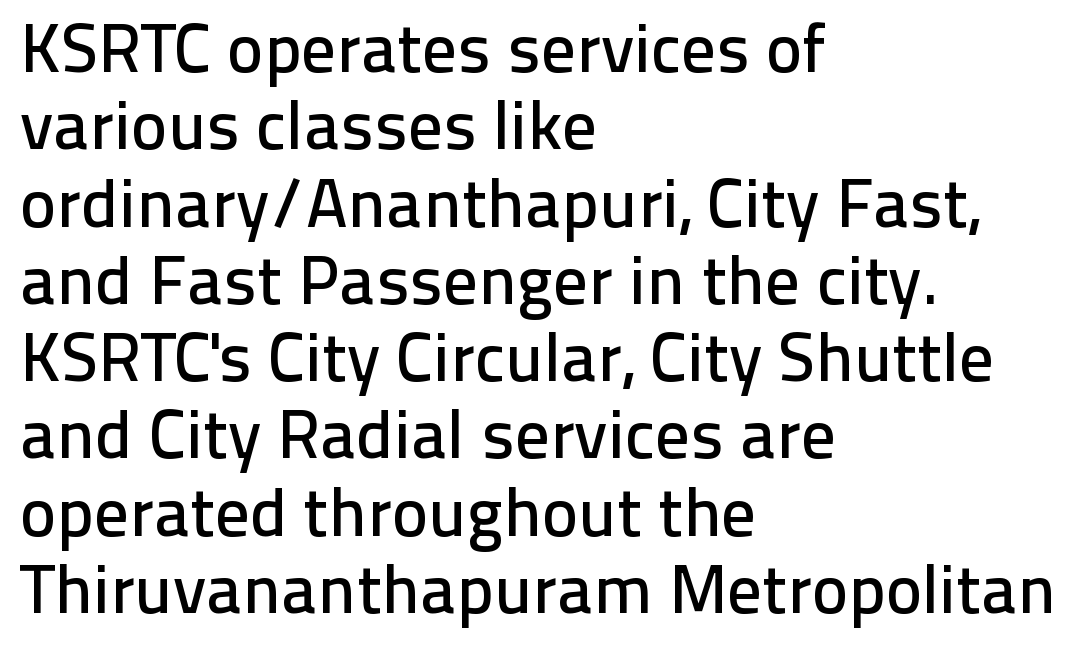
Quick note: underline off. The rendering uses natural spacing where letterforms have individual widths. A student would call this left alignment; a typographer would say flush left, rag right. A sans-serif font was chosen for this passage.
